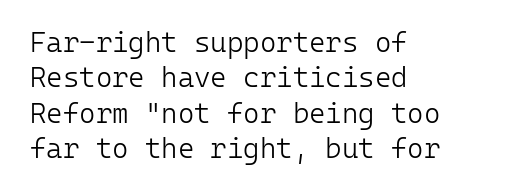
{"serif": "no", "italic": "no", "bold": "no", "weight": "light", "width": "normal", "stroke_contrast": "low", "x_height": "medium", "monospaced": "yes", "underline": "no", "align": "left", "line_spacing": "normal", "line_spacing_ratio": 1.26, "letter_spacing": "normal", "letter_spacing_em": 0.0, "glyph_px": 28}
